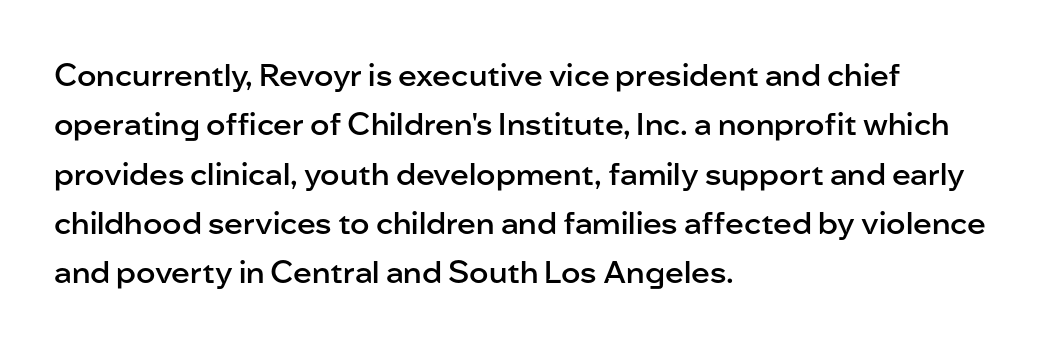
{"serif": "no", "italic": "no", "bold": "semi", "weight": "semibold", "width": "normal", "stroke_contrast": "low", "x_height": "medium", "monospaced": "no", "underline": "no", "align": "left", "line_spacing": "normal", "line_spacing_ratio": 1.59, "letter_spacing": "normal", "letter_spacing_em": 0.0, "glyph_px": 31}
